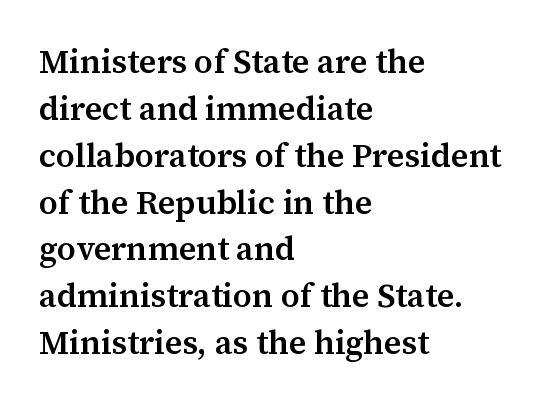
Q: Is the text bold? A: Semi-bold.
Q: Is the text italic (slanted)? A: No, it is upright.
Q: Is the typeface a serif or a sans-serif typeface? A: Serif.
Q: Is the text underlined? A: No.
Q: How is the paragraph aligned? A: Left-aligned.
Q: Is the spacing between letters normal or unusually wide? A: Normal.
Q: Is the spacing between lines tight, normal or loose? A: Normal.
Q: Width (condensed, normal, or wide)? A: Normal.
Q: Stroke contrast? A: Medium.
Q: x-height? A: Medium.
Q: Monospaced? A: No.
